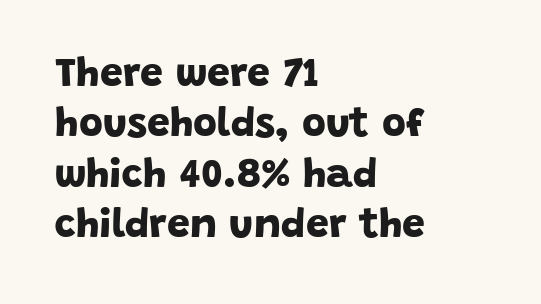
Note the varied advance widths — an 'i' is clearly narrower than an 'm'. The glyphs in this specimen are sans serif. The zone under the glyphs is completely vacant. On the weight axis this lands at bold, roughly 700. Honestly, the letter spacing is just normal — you wouldn't notice it.
